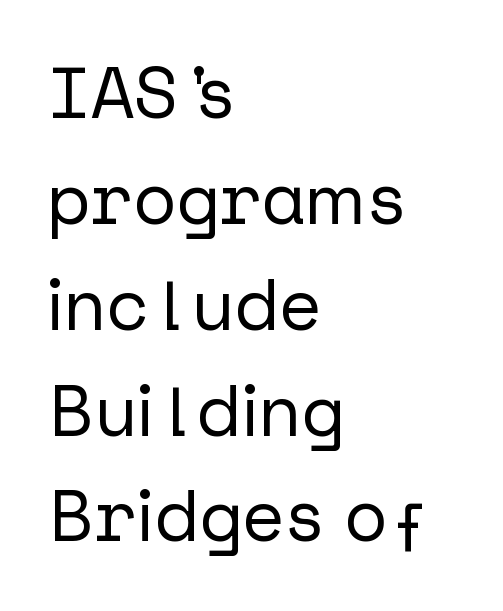
Q: Is the text italic (slanted)? A: No, it is upright.
Q: Is the typeface a serif or a sans-serif typeface? A: Sans-serif.
Q: Is the text underlined? A: No.
Q: How is the paragraph aligned? A: Left-aligned.
Q: Is the spacing between letters normal or unusually wide? A: Normal.
Q: Is the spacing between lines tight, normal or loose? A: Normal.
Q: Width (condensed, normal, or wide)? A: Normal.
Q: Stroke contrast? A: Low.
Q: x-height? A: Medium.
